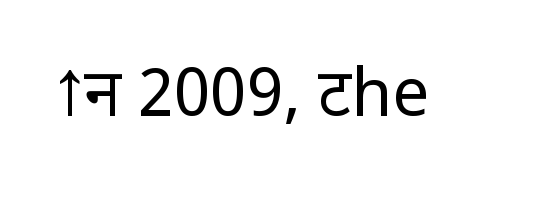
A light-to-regular cut is what we see here. The face used here is a sans, in the tradition of grotesques and geometrics. The type is set solid horizontally, with unmodified tracking. The zone under the glyphs is completely vacant. In terms of posture, this sample is upright. Think of a printed novel: that variable character pitch is what you see here.
